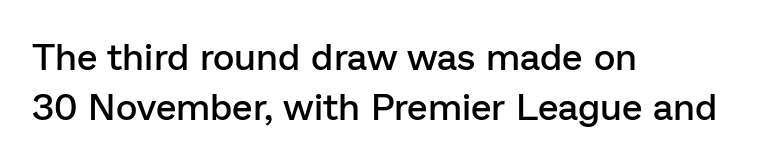
Q: Is the text bold? A: Semi-bold.
Q: Is the text italic (slanted)? A: No, it is upright.
Q: Is the typeface a serif or a sans-serif typeface? A: Sans-serif.
Q: Is the text underlined? A: No.
Q: How is the paragraph aligned? A: Left-aligned.
Q: Is the spacing between letters normal or unusually wide? A: Normal.
Q: Is the spacing between lines tight, normal or loose? A: Normal.
Q: Width (condensed, normal, or wide)? A: Normal.
Q: Stroke contrast? A: Low.
Q: x-height? A: Medium.
Q: Monospaced? A: No.
